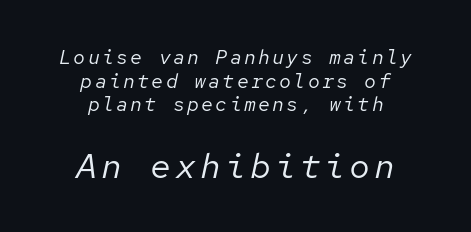
Q: Is the text bold? A: No.
Q: Is the text italic (slanted)? A: Yes, it leans right by about 12 degrees.
Q: Is the text underlined? A: No.
Q: How is the paragraph aligned? A: Centered.
Q: Which block of text is set in a larger size, the first (top) or the second (bottom)? A: The second (bottom) one.
Q: Width (condensed, normal, or wide)? A: Normal.
Q: Stroke contrast? A: Low.
Q: x-height? A: Medium.
Q: Monospaced? A: Yes.
